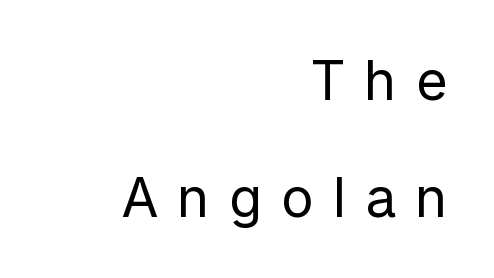
The image shows 54 px regular-weight sans-serif type, upright; set right-aligned, loose line spacing (2.16x), unusually wide letter spacing (+0.36 em), not underlined; low stroke contrast and a medium x-height.
